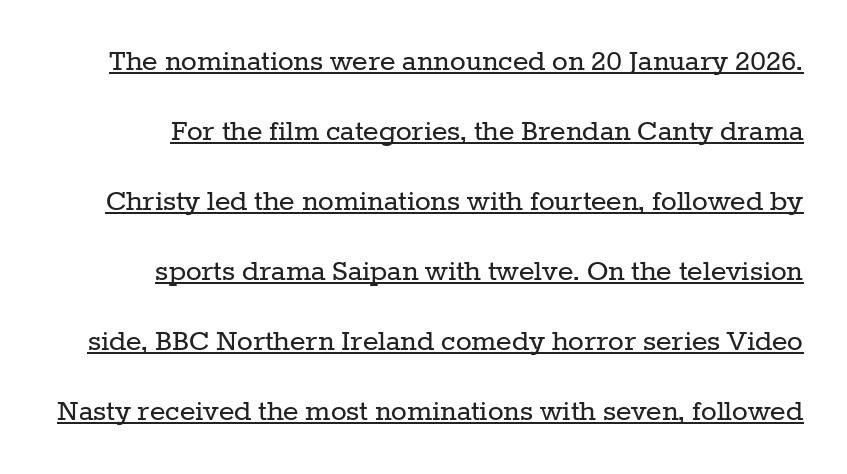
Q: Is the text bold? A: No.
Q: Is the text italic (slanted)? A: No, it is upright.
Q: Is the typeface a serif or a sans-serif typeface? A: Serif.
Q: Is the text underlined? A: Yes.
Q: Is the spacing between letters normal or unusually wide? A: Normal.
Q: Is the spacing between lines tight, normal or loose? A: Loose.
Q: Width (condensed, normal, or wide)? A: Normal.
Q: Stroke contrast? A: Low.
Q: x-height? A: Medium.
Q: Monospaced? A: No.
